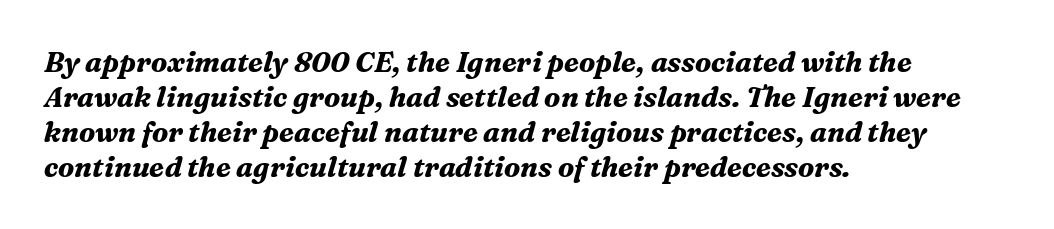
The image shows 28 px bold serif type, italic (leaning right); set left-aligned, normal line spacing (1.25x), normal letter spacing, not underlined; medium stroke contrast and a medium x-height.
